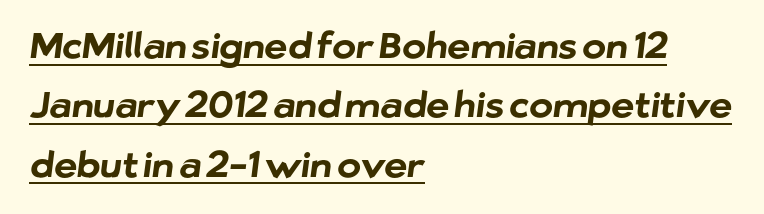
{"serif": "no", "bold": "yes", "weight": "bold", "width": "normal", "stroke_contrast": "low", "x_height": "medium", "monospaced": "no", "underline": "yes", "align": "left", "line_spacing": "normal", "line_spacing_ratio": 1.65, "letter_spacing": "normal", "letter_spacing_em": 0.0, "glyph_px": 36}
